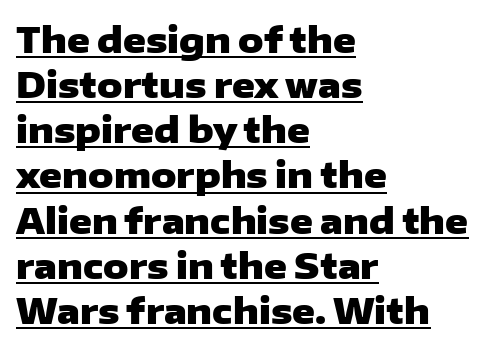
{"serif": "no", "italic": "no", "bold": "yes", "weight": "heavy", "width": "wide", "stroke_contrast": "low", "x_height": "medium", "monospaced": "no", "underline": "yes", "align": "left", "line_spacing": "normal", "line_spacing_ratio": 1.29, "letter_spacing": "normal", "letter_spacing_em": 0.0, "glyph_px": 35}
